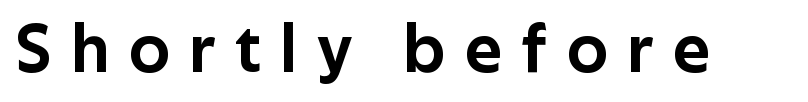
{"serif": "no", "italic": "no", "width": "normal", "stroke_contrast": "low", "x_height": "medium", "monospaced": "no", "underline": "no", "letter_spacing": "wide", "letter_spacing_em": 0.29, "glyph_px": 69}
